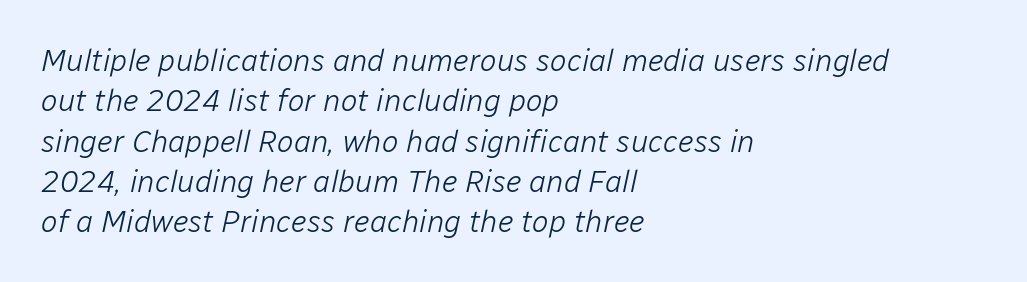
The whole block is typeset with a tilt. Rows of type keep a routine distance in the vertical direction. Is the letter spacing exaggerated? No — it looks like the ordinary default. Weight class: somewhere from thin through regular. Is this a fixed-width face? No — the glyphs have proportional, varying widths.
